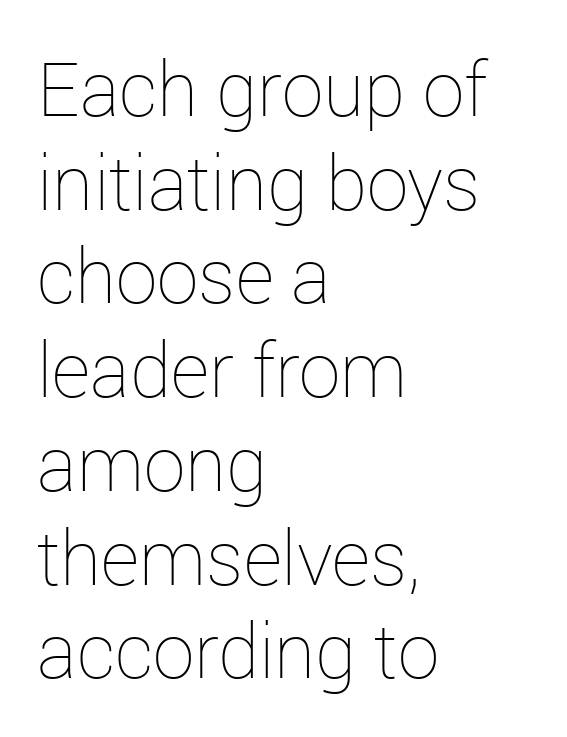
Is the letter spacing exaggerated? No — it looks like the ordinary default. This block has exactly the height ordinary leading produces. Rule under the text: the space is simply empty. Notice how the stems are strictly vertical — no italics here. Spacing verdict: proportional, widths tailored to each character. The setting favours the left margin, as ordinary paragraphs usually do.
